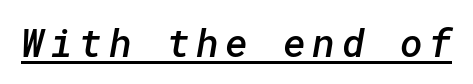
{"serif": "no", "bold": "semi", "weight": "semibold", "width": "normal", "stroke_contrast": "low", "x_height": "medium", "underline": "yes", "glyph_px": 39}
